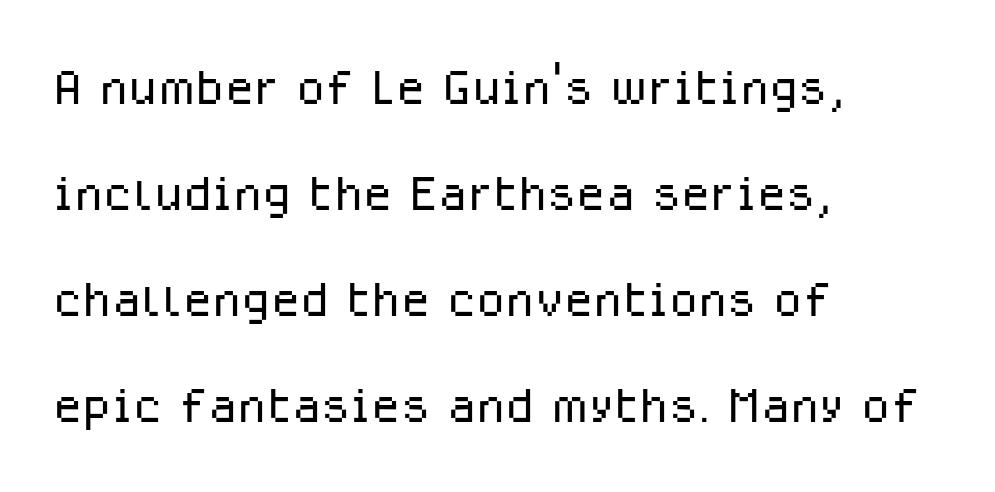
In terms of letterform style, serifs are entirely absent. These lines sit exactly where default settings would place them. Spacing verdict: proportional, widths tailored to each character. Heaviness? Minimal to ordinary, like unemphasized prose.
